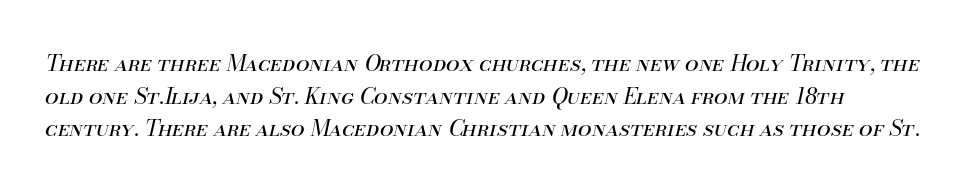
The image shows 22 px text type, italic (leaning right); set normal line spacing (1.48x), normal letter spacing, not underlined.
